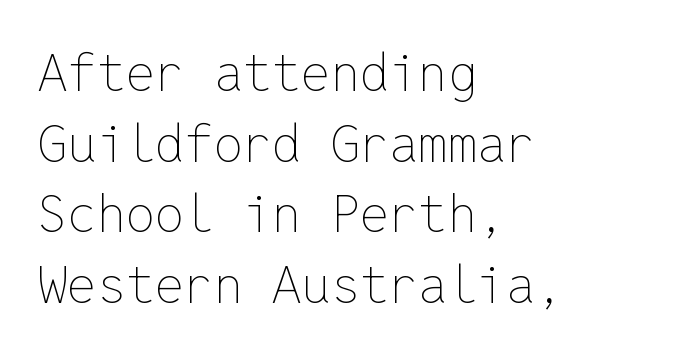
The image shows 52 px thin type, upright, monospaced; set left-aligned, normal line spacing (1.36x), normal letter spacing, not underlined; low stroke contrast and a medium x-height.
